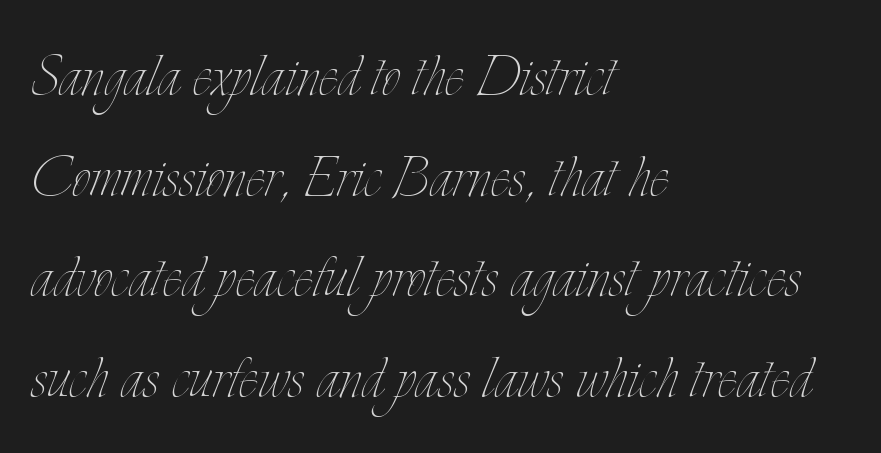
Q: Is the text bold? A: No.
Q: Is the text italic (slanted)? A: Yes.
Q: Is the text underlined? A: No.
Q: How is the paragraph aligned? A: Left-aligned.
Q: Is the spacing between letters normal or unusually wide? A: Normal.
Q: Is the spacing between lines tight, normal or loose? A: Normal.
Q: Width (condensed, normal, or wide)? A: Condensed.
Q: Stroke contrast? A: Low.
Q: x-height? A: Small.
Q: Monospaced? A: No.
